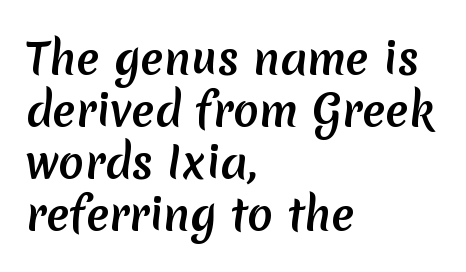
The image shows 43 px semibold sans-serif type; set left-aligned, line spacing 1.21x, normal letter spacing, not underlined; low stroke contrast and a medium x-height.
